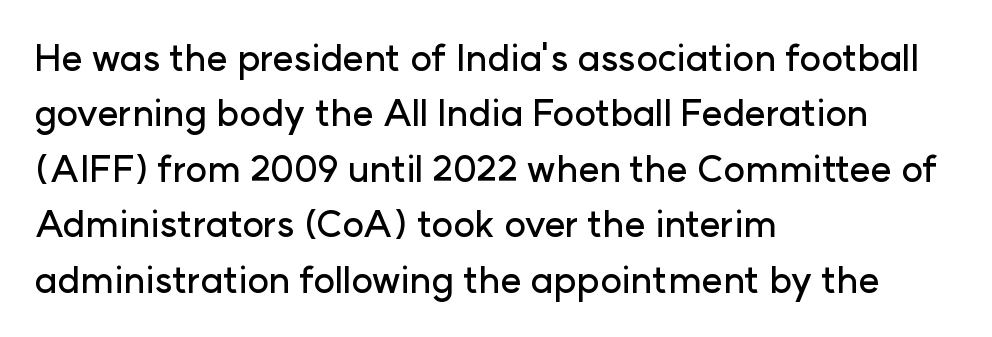
These lines are rendered in a variable-pitch font. A student would call this left alignment; a typographer would say flush left, rag right. Check under the words: just untouched page. The rows are spaced the way most documents space them.
